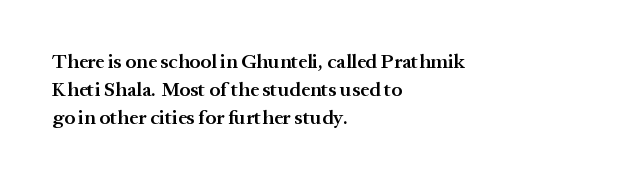
The image shows 20 px text type, upright; set left-aligned, normal line spacing (1.41x), normal letter spacing, not underlined.
